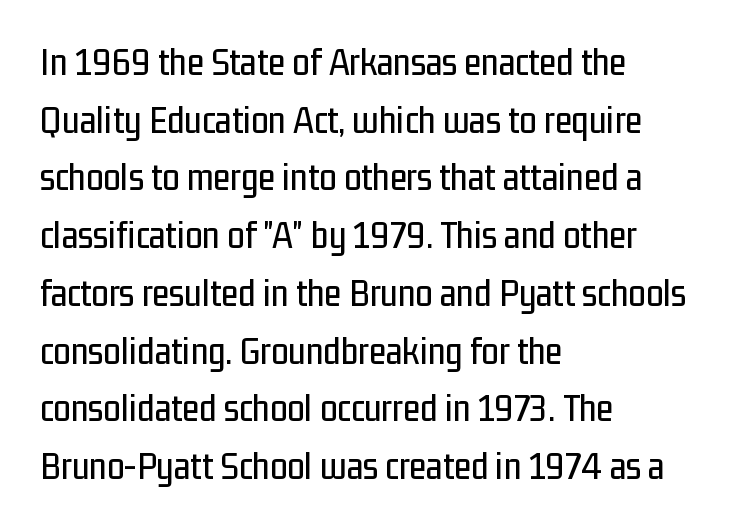
The image shows 39 px condensed sans-serif type, upright; set left-aligned, normal line spacing (1.48x), normal letter spacing, not underlined; low stroke contrast and a medium x-height.
